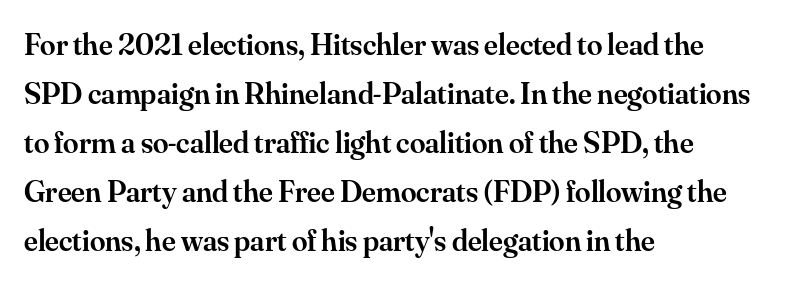
Q: Is the text bold? A: Semi-bold.
Q: Is the text italic (slanted)? A: No, it is upright.
Q: Is the typeface a serif or a sans-serif typeface? A: Serif.
Q: Is the text underlined? A: No.
Q: How is the paragraph aligned? A: Left-aligned.
Q: Is the spacing between letters normal or unusually wide? A: Normal.
Q: Is the spacing between lines tight, normal or loose? A: Normal.
Q: Width (condensed, normal, or wide)? A: Normal.
Q: Stroke contrast? A: Medium.
Q: x-height? A: Small.
Q: Monospaced? A: No.
